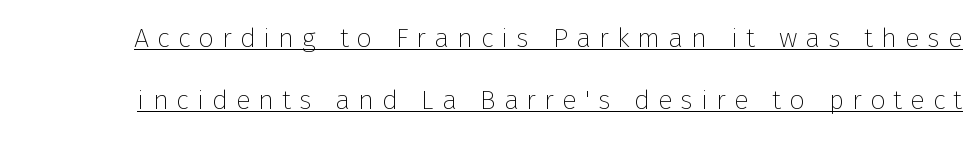
Nope, not italic — everything's standing straight. This sample uses expanded letter spacing, leaving extra air between glyphs. Each line of the rendering has a horizontal stroke beneath the glyphs. Reading down the column, the eye jumps a long way to each next line.
